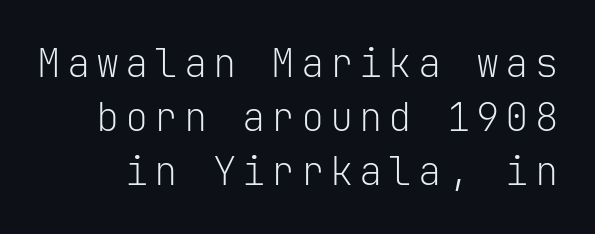
The image shows 39 px light sans-serif type, upright, monospaced; set normal line spacing (1.38x), not underlined; low stroke contrast and a medium x-height.
